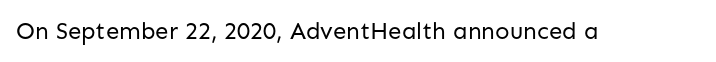
Q: Is the text bold? A: No.
Q: Is the text italic (slanted)? A: No, it is upright.
Q: Is the text underlined? A: No.
Q: Is the spacing between letters normal or unusually wide? A: Normal.
